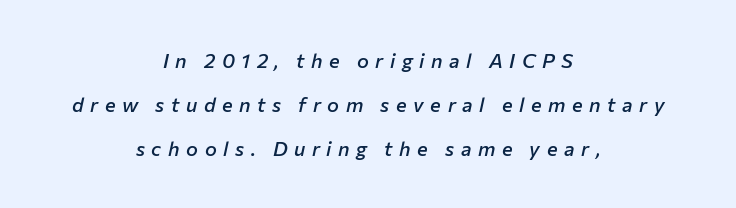
The zone under the glyphs is completely vacant. Casual observation: everything's sitting right in the middle. Here the glyphs are tracked loosely, breaking word shapes into spaced letters. How would I describe the line gaps? Wide and relaxed. A typesetter would mark this as italic. A semibold gives these letters moderate extra thickness, short of bold.
